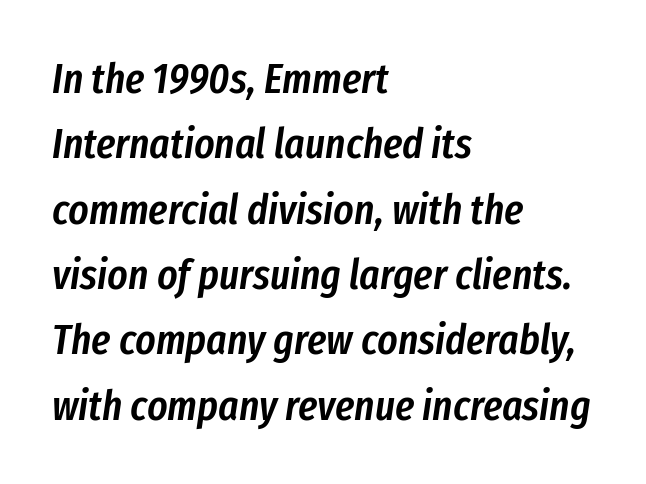
Q: Is the text bold? A: Semi-bold.
Q: Is the text italic (slanted)? A: Yes, it leans right by about 8 degrees.
Q: Is the text underlined? A: No.
Q: How is the paragraph aligned? A: Left-aligned.
Q: Is the spacing between letters normal or unusually wide? A: Normal.
Q: Is the spacing between lines tight, normal or loose? A: Normal.
Q: Width (condensed, normal, or wide)? A: Condensed.
Q: Stroke contrast? A: Low.
Q: x-height? A: Medium.
Q: Monospaced? A: No.
